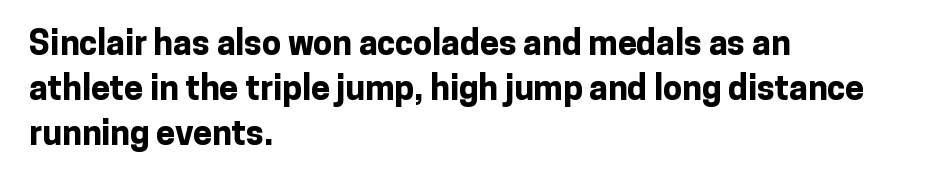
When letters stand straight like this, we call the style roman or upright. Horizontally, the lines are justified to the leading edge only. Spacing verdict: proportional, widths tailored to each character. The leading is moderate, giving the passage an even texture. On the weight axis this lands at bold, roughly 700. Look at the tracking — it's just the regular setting, nothing added.
